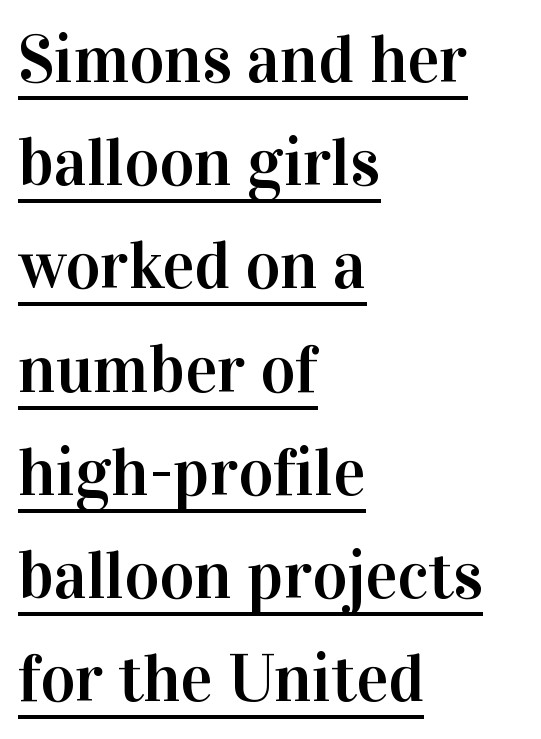
{"serif": "yes", "italic": "no", "width": "normal", "stroke_contrast": "high", "x_height": "medium", "monospaced": "no", "underline": "yes", "align": "left", "line_spacing": "normal", "line_spacing_ratio": 1.54, "letter_spacing": "normal", "letter_spacing_em": 0.0, "glyph_px": 67}
